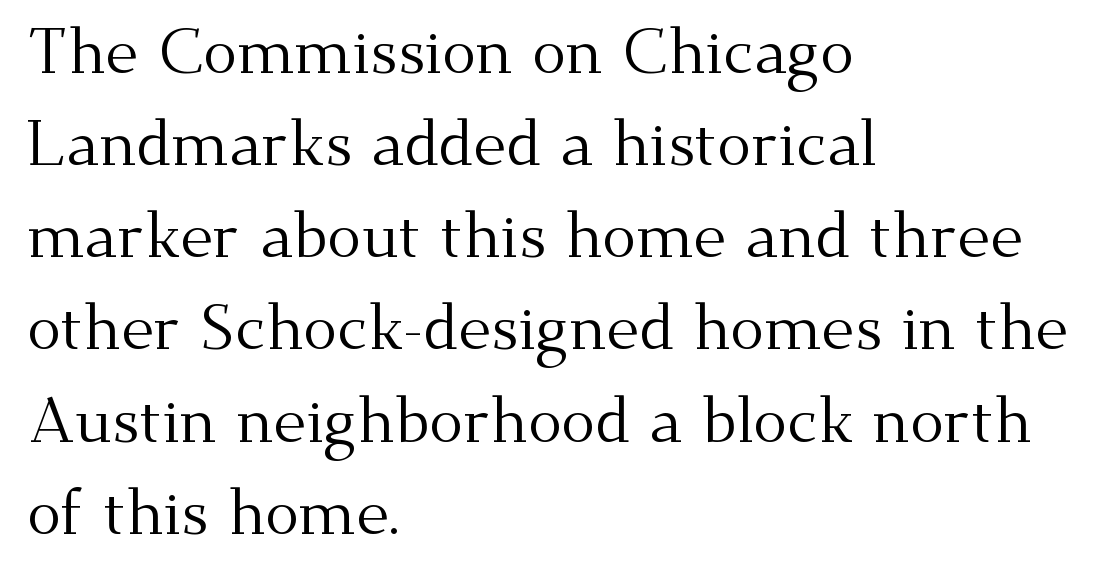
{"serif": "yes", "italic": "no", "bold": "no", "weight": "regular", "width": "normal", "stroke_contrast": "medium", "x_height": "small", "monospaced": "no", "underline": "no", "align": "left", "line_spacing": "normal", "line_spacing_ratio": 1.44, "letter_spacing": "normal", "letter_spacing_em": 0.0, "glyph_px": 64}
